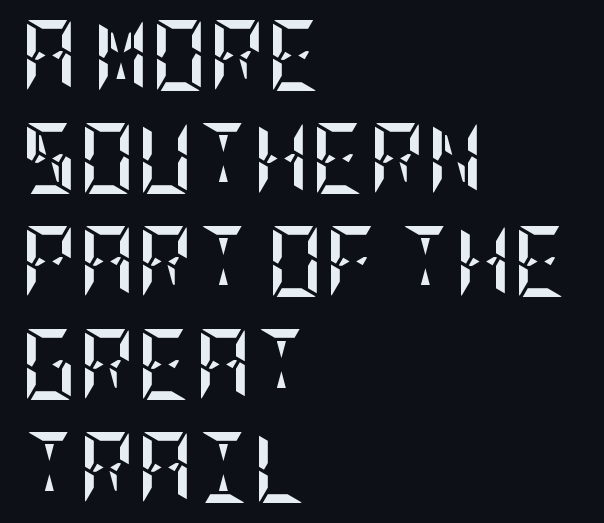
The image shows 71 px semibold, condensed type, upright; set left-aligned, normal line spacing (1.45x), normal letter spacing, not underlined; low stroke contrast and a large x-height.
